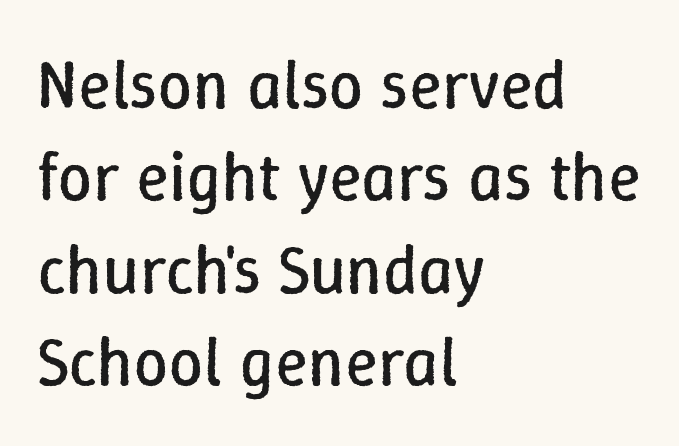
{"italic": "no", "bold": "no", "weight": "regular", "width": "normal", "stroke_contrast": "low", "x_height": "medium", "monospaced": "no", "underline": "no", "align": "left", "line_spacing": "normal", "line_spacing_ratio": 1.36, "letter_spacing": "normal", "letter_spacing_em": 0.0, "glyph_px": 68}
